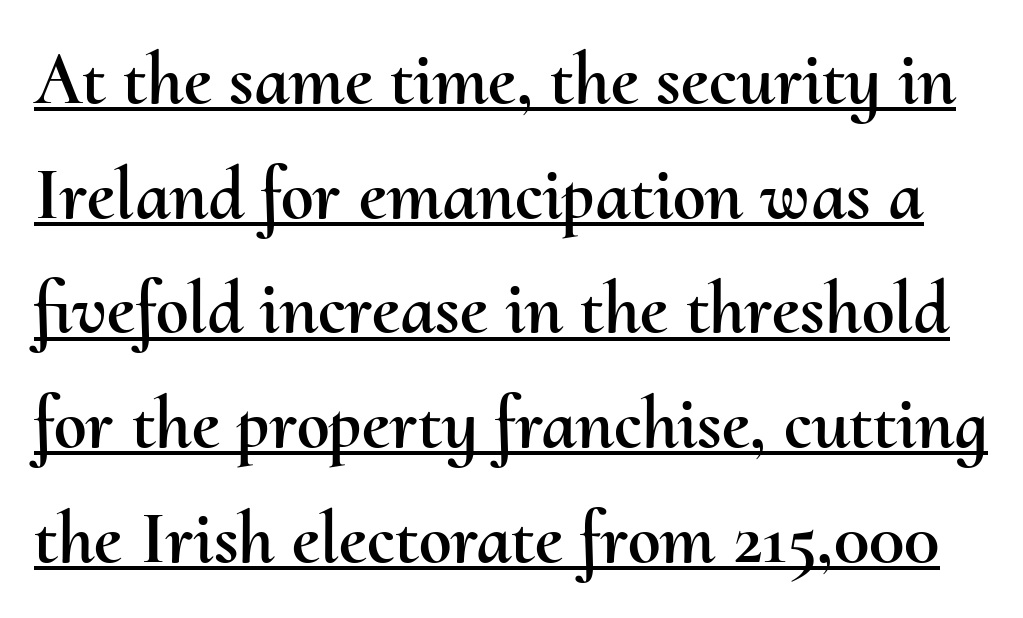
Q: Is the text italic (slanted)? A: No, it is upright.
Q: Is the text underlined? A: Yes.
Q: Is the spacing between letters normal or unusually wide? A: Normal.
Q: Is the spacing between lines tight, normal or loose? A: Normal.
Q: Width (condensed, normal, or wide)? A: Normal.
Q: Stroke contrast? A: Medium.
Q: x-height? A: Small.
Q: Monospaced? A: No.
